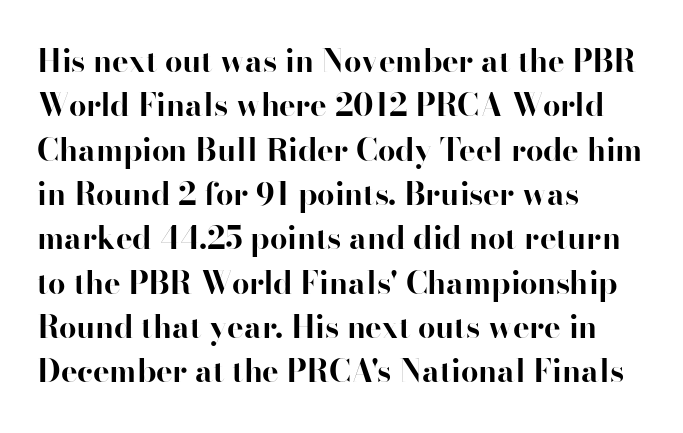
{"serif": "no", "italic": "no", "bold": "yes", "weight": "bold", "width": "normal", "stroke_contrast": "high", "x_height": "small", "monospaced": "no", "underline": "no", "align": "left", "line_spacing": "normal", "line_spacing_ratio": 1.43, "letter_spacing": "normal", "letter_spacing_em": 0.0, "glyph_px": 31}
